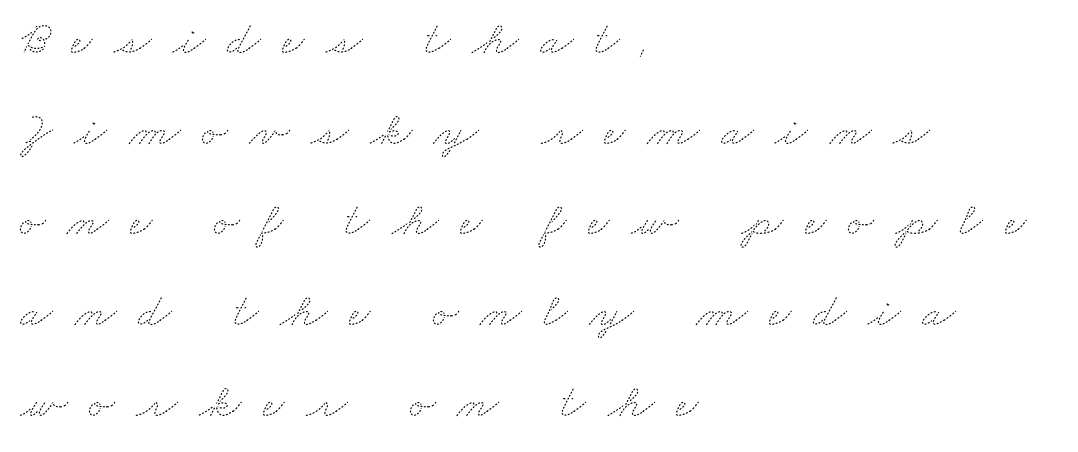
The rendering anchors every line to the left-hand side. Type without underlining. Weight: regular or lighter. Tracking here is generous; glyphs stand well apart from one another.
